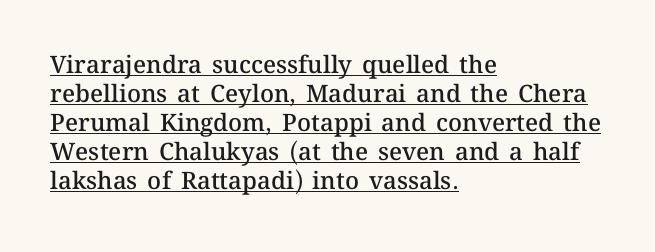
Q: Is the text bold? A: Semi-bold.
Q: Is the text italic (slanted)? A: No, it is upright.
Q: Is the text underlined? A: Yes.
Q: How is the paragraph aligned? A: Left-aligned.
Q: Is the spacing between letters normal or unusually wide? A: Normal.
